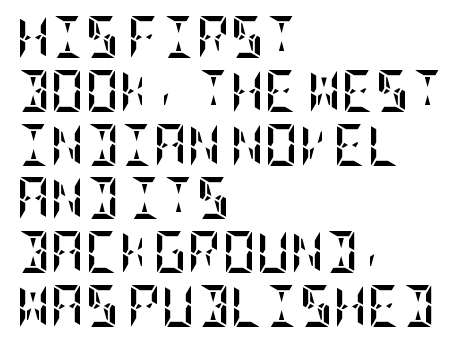
The string is rendered with underlining switched off. Compared with typical body copy, the letter spacing here is the same. Does the copy run flush right? No — it runs flush left. What's the leading like? Ordinary, nothing unusual. Style check: upright.
